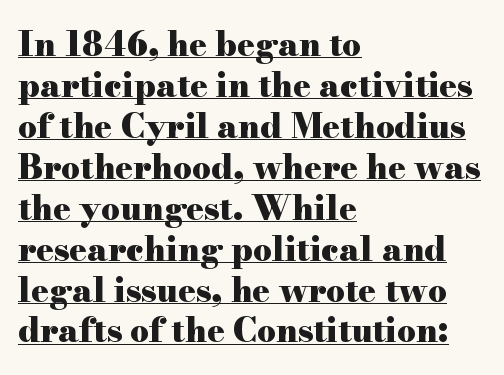
Q: Is the text bold? A: Yes.
Q: Is the text italic (slanted)? A: No, it is upright.
Q: Is the typeface a serif or a sans-serif typeface? A: Serif.
Q: Is the text underlined? A: Yes.
Q: How is the paragraph aligned? A: Left-aligned.
Q: Is the spacing between letters normal or unusually wide? A: Normal.
Q: Width (condensed, normal, or wide)? A: Wide.
Q: Stroke contrast? A: High.
Q: x-height? A: Small.
Q: Monospaced? A: No.
